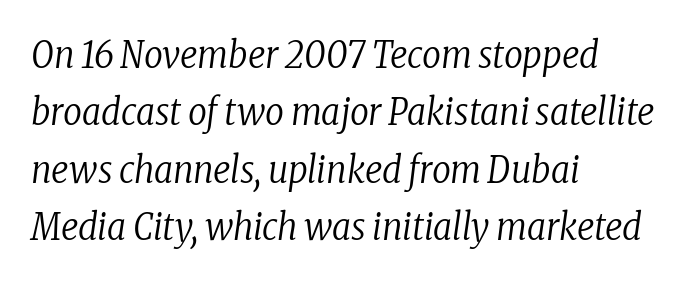
The image shows 37 px regular-weight, condensed serif type, italic (leaning right); set left-aligned, normal line spacing (1.55x), normal letter spacing, not underlined; low stroke contrast and a medium x-height.
